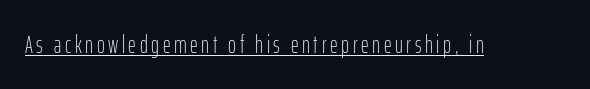
Q: Is the text bold? A: No.
Q: Is the text italic (slanted)? A: No, it is upright.
Q: Is the text underlined? A: Yes.
